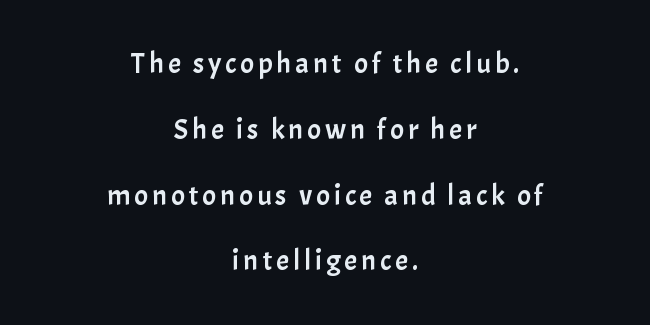
{"serif": "no", "italic": "no", "width": "normal", "stroke_contrast": "low", "x_height": "medium", "monospaced": "no", "underline": "no", "align": "center", "line_spacing": "loose", "line_spacing_ratio": 2.27, "glyph_px": 29}
